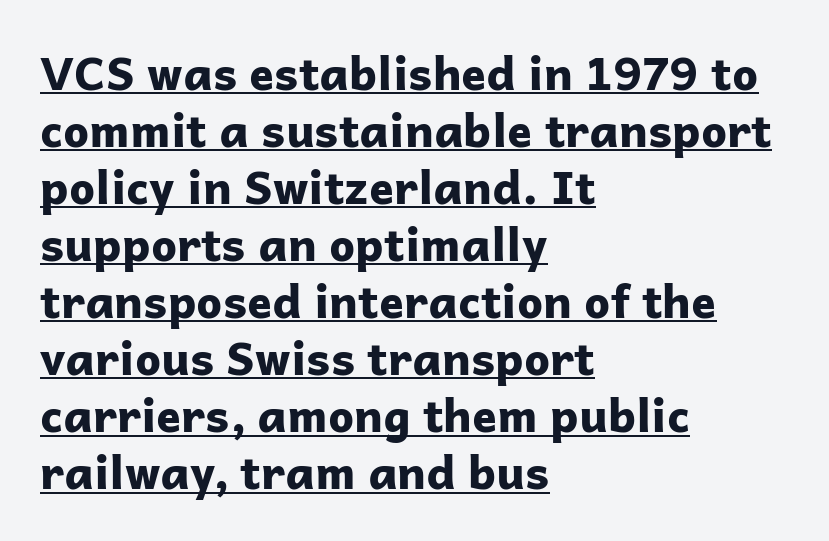
Q: Is the text bold? A: Yes.
Q: Is the text italic (slanted)? A: No, it is upright.
Q: Is the typeface a serif or a sans-serif typeface? A: Sans-serif.
Q: Is the text underlined? A: Yes.
Q: How is the paragraph aligned? A: Left-aligned.
Q: Is the spacing between letters normal or unusually wide? A: Normal.
Q: Width (condensed, normal, or wide)? A: Normal.
Q: Stroke contrast? A: Low.
Q: x-height? A: Medium.
Q: Monospaced? A: No.
